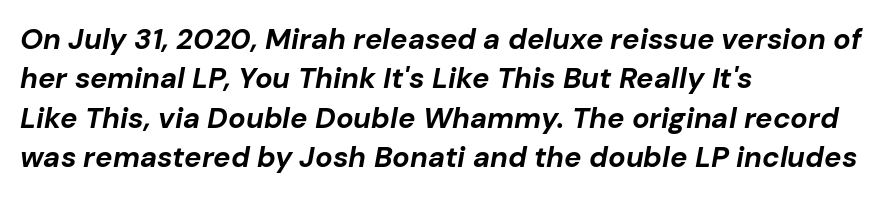
Glyph-to-glyph distance matches everyday printed text. Bold? Absolutely — the strokes are thick and heavy. How would I describe the line gaps? Plain and ordinary. Looking at the ascenders, they clearly lean. Letters rest on an invisible, unmarked baseline. This sample has the flowing, uneven cadence of proportional lettering.
